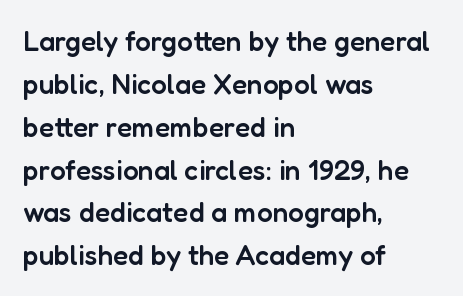
The image shows 28 px semibold sans-serif type, upright; set left-aligned, normal line spacing (1.53x), normal letter spacing, not underlined; low stroke contrast and a medium x-height.
